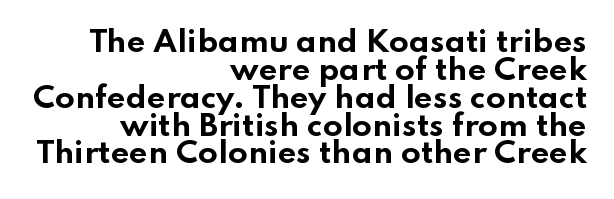
As a designer I'd log this as weight 700, bold. Unmarked baselines from the first word to the last. Look at the tracking — it's just the regular setting, nothing added. This is the regular roman posture of the typeface.
